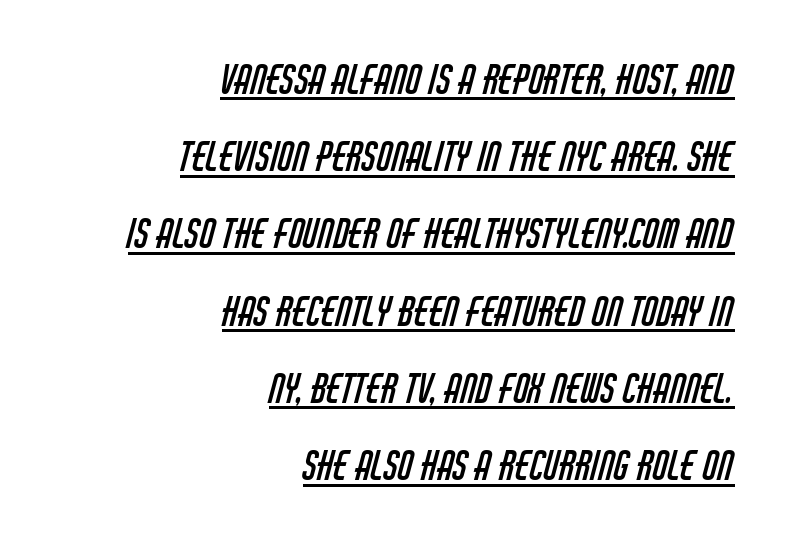
Q: Is the text bold? A: No.
Q: Is the typeface a serif or a sans-serif typeface? A: Sans-serif.
Q: Is the text underlined? A: Yes.
Q: How is the paragraph aligned? A: Right-aligned.
Q: Is the spacing between letters normal or unusually wide? A: Normal.
Q: Is the spacing between lines tight, normal or loose? A: Loose.
Q: Width (condensed, normal, or wide)? A: Condensed.
Q: Stroke contrast? A: Low.
Q: x-height? A: Large.
Q: Monospaced? A: No.
